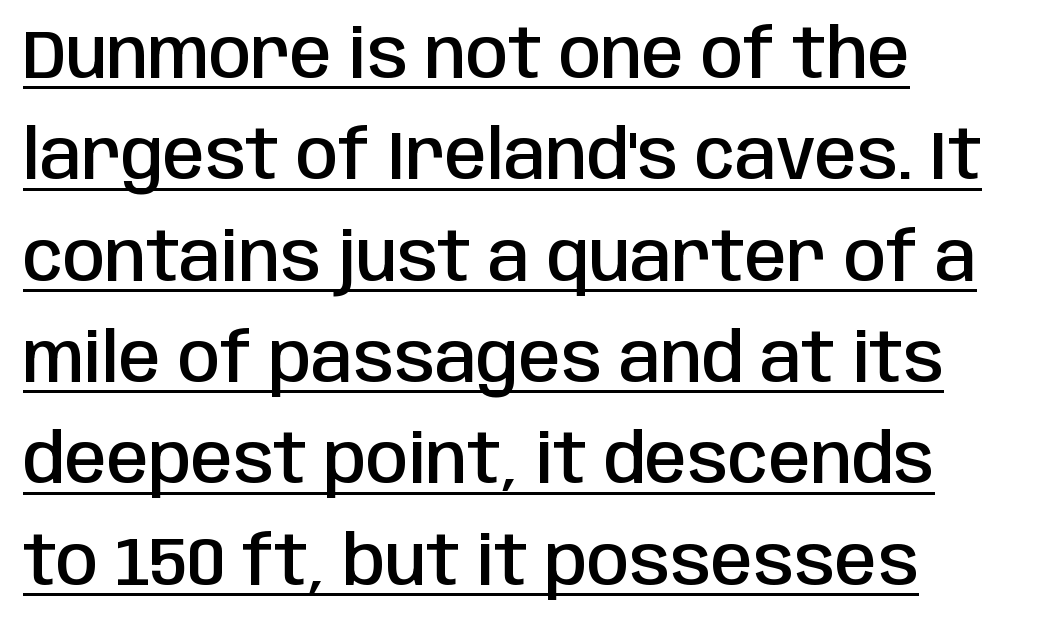
{"serif": "no", "italic": "no", "bold": "semi", "weight": "semibold", "width": "condensed", "stroke_contrast": "low", "x_height": "large", "monospaced": "no", "underline": "yes", "align": "left", "line_spacing": "normal", "line_spacing_ratio": 1.49, "letter_spacing": "normal", "letter_spacing_em": 0.0, "glyph_px": 68}
